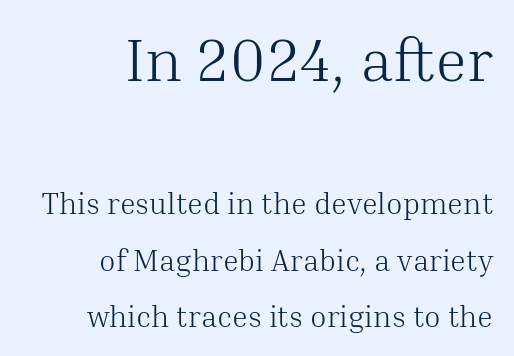
The image shows 61 px light serif type, upright; set right-aligned, line spacing 1.88x, normal letter spacing, not underlined; the first (top) block is 2.03x larger; medium stroke contrast and a medium x-height.
